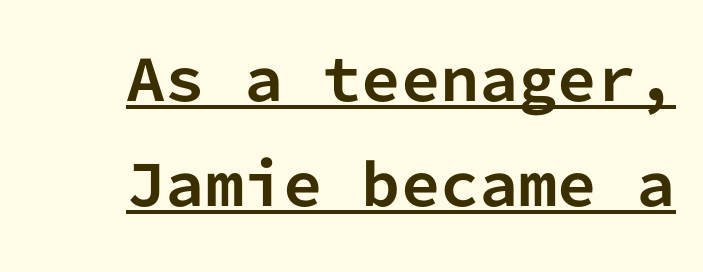
Q: Is the text bold? A: Yes.
Q: Is the text italic (slanted)? A: No, it is upright.
Q: Is the typeface a serif or a sans-serif typeface? A: Sans-serif.
Q: Is the text underlined? A: Yes.
Q: How is the paragraph aligned? A: Right-aligned.
Q: Is the spacing between letters normal or unusually wide? A: Normal.
Q: Width (condensed, normal, or wide)? A: Normal.
Q: Stroke contrast? A: Low.
Q: x-height? A: Medium.
Q: Monospaced? A: Yes.
